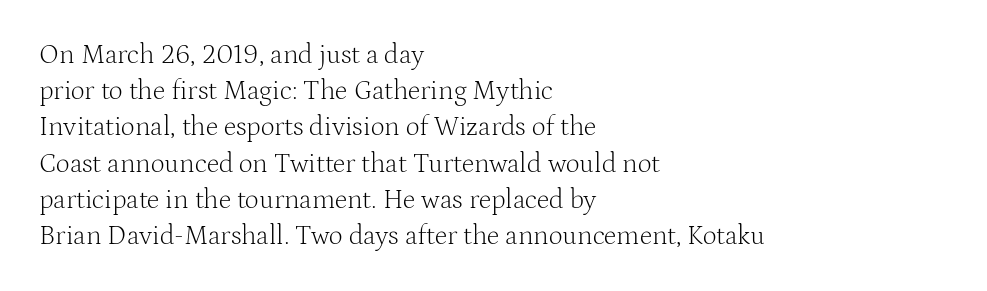
Q: Is the text bold? A: No.
Q: Is the text italic (slanted)? A: No, it is upright.
Q: Is the text underlined? A: No.
Q: How is the paragraph aligned? A: Left-aligned.
Q: Is the spacing between letters normal or unusually wide? A: Normal.
Q: Is the spacing between lines tight, normal or loose? A: Normal.
